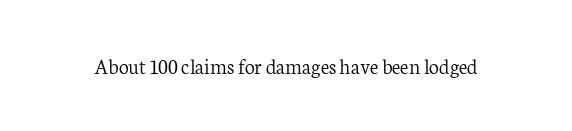
Q: Is the text bold? A: No.
Q: Is the text italic (slanted)? A: No, it is upright.
Q: Is the text underlined? A: No.
Q: Is the spacing between letters normal or unusually wide? A: Normal.
